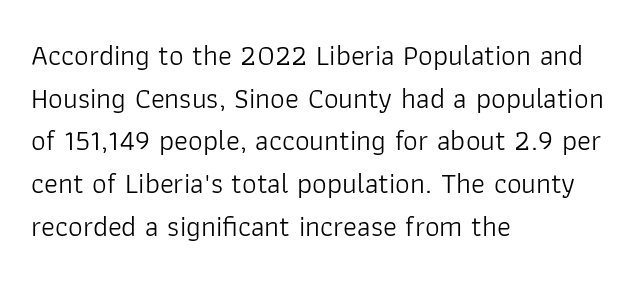
Heaviness? Minimal to ordinary, like unemphasized prose. A normal amount of white space separates one row of letters from the next. No extra tracking has been applied to these lines. The letters advance in unequal steps, a hallmark of proportional type. The typography opts for an upright posture over an oblique one. Each line starts at the same left margin while the right side varies.
